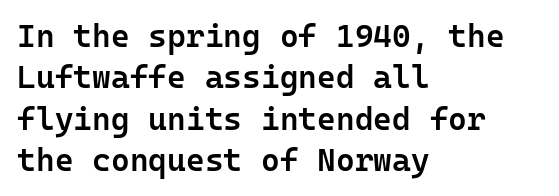
Bare-footed words on every line. Look at the tracking — it's just the regular setting, nothing added. Notice how the passage keeps a crisp vertical edge on the left only. The leading is moderate, giving the passage an even texture. Typographically, this falls in the sans-serif category. Each letter, wide or thin by design, is forced into the same width here.
